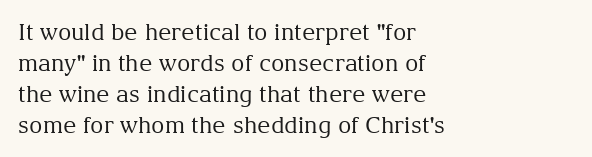
The image shows 23 px text type, upright; set left-aligned, normal line spacing (1.35x), normal letter spacing, not underlined.
